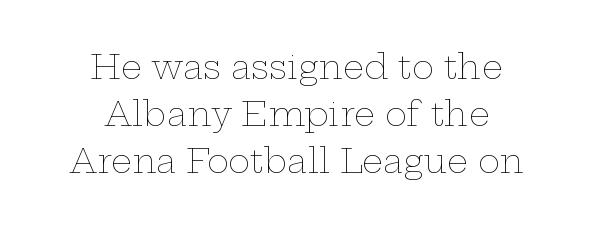
{"italic": "no", "bold": "no", "weight": "thin", "width": "wide", "stroke_contrast": "low", "x_height": "medium", "monospaced": "no", "underline": "no", "align": "center", "line_spacing": "normal", "line_spacing_ratio": 1.43, "letter_spacing": "normal", "letter_spacing_em": 0.0, "glyph_px": 33}
